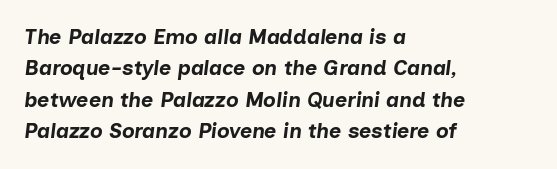
{"italic": "yes", "lean": "right", "slant_degrees": 7, "bold": "yes", "underline": "no", "align": "left", "line_spacing": "normal", "line_spacing_ratio": 1.5, "letter_spacing": "normal", "letter_spacing_em": 0.0, "glyph_px": 21}
